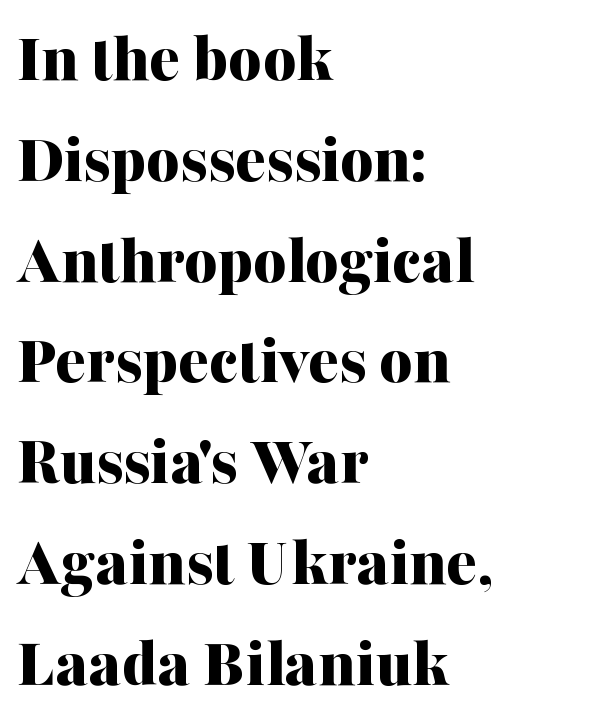
Q: Is the text bold? A: Yes.
Q: Is the text italic (slanted)? A: No, it is upright.
Q: Is the typeface a serif or a sans-serif typeface? A: Serif.
Q: Is the text underlined? A: No.
Q: How is the paragraph aligned? A: Left-aligned.
Q: Is the spacing between letters normal or unusually wide? A: Normal.
Q: Is the spacing between lines tight, normal or loose? A: Normal.
Q: Width (condensed, normal, or wide)? A: Normal.
Q: Stroke contrast? A: Medium.
Q: x-height? A: Medium.
Q: Monospaced? A: No.
